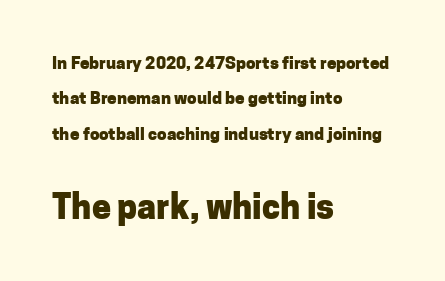
The image shows 34 px heavy sans-serif type, upright; set left-aligned, loose line spacing (2.08x), normal letter spacing, not underlined; the second (bottom) block is 2.0x larger; low stroke contrast and a medium x-height.
